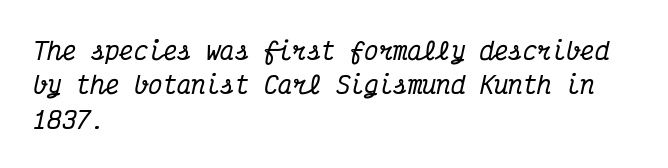
Quick note: underline off. These lines are set flush left with a ragged right edge. Here the glyphs are tracked normally, forming tight word shapes. Looking at the ascenders, they clearly lean. Evenly set lines give the paragraph a standard silhouette.
